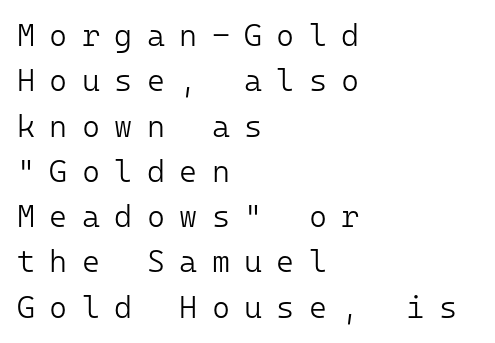
{"serif": "no", "italic": "no", "bold": "no", "weight": "light", "width": "normal", "stroke_contrast": "low", "x_height": "medium", "monospaced": "yes", "underline": "no", "align": "left", "line_spacing": "normal", "line_spacing_ratio": 1.46, "letter_spacing": "wide", "letter_spacing_em": 0.46, "glyph_px": 31}
